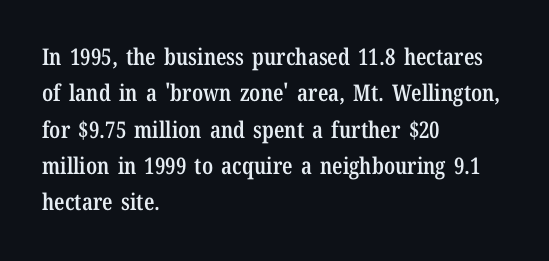
The paragraph shown leans on its left margin. Baseline-to-baseline distance is the conventional proportion of letter height. Check under the words: just untouched page. How are the letters spaced? Ordinarily, with no added tracking.
